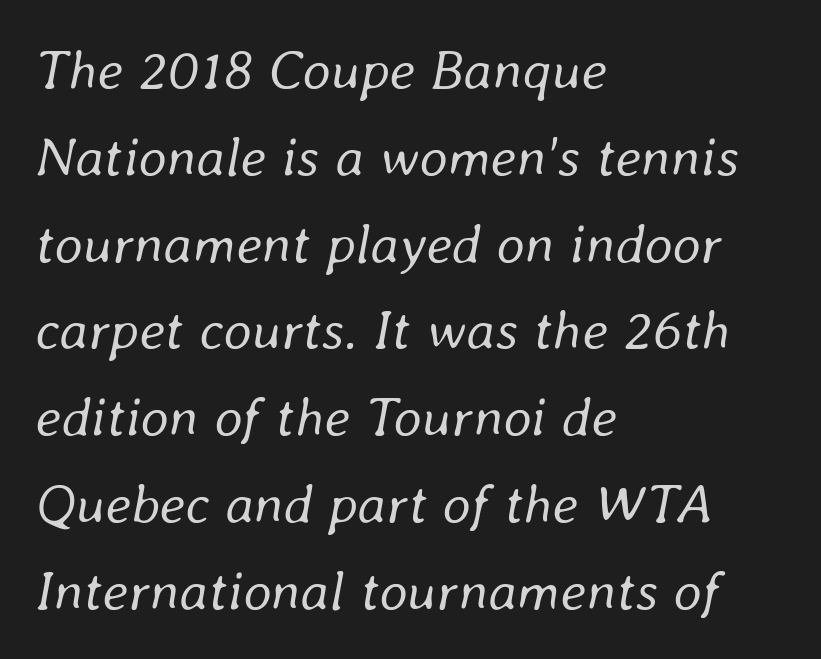
The image shows 56 px regular-weight type, italic (leaning right); set left-aligned, normal line spacing (1.55x), normal letter spacing, not underlined; low stroke contrast and a medium x-height.
